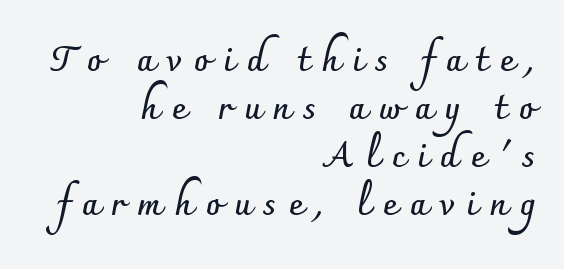
Q: Is the text bold? A: Yes.
Q: Is the text italic (slanted)? A: Yes.
Q: Is the typeface a serif or a sans-serif typeface? A: Sans-serif.
Q: Is the text underlined? A: No.
Q: How is the paragraph aligned? A: Right-aligned.
Q: Is the spacing between letters normal or unusually wide? A: Unusually wide.
Q: Is the spacing between lines tight, normal or loose? A: Normal.
Q: Width (condensed, normal, or wide)? A: Normal.
Q: Stroke contrast? A: Low.
Q: x-height? A: Small.
Q: Monospaced? A: No.
